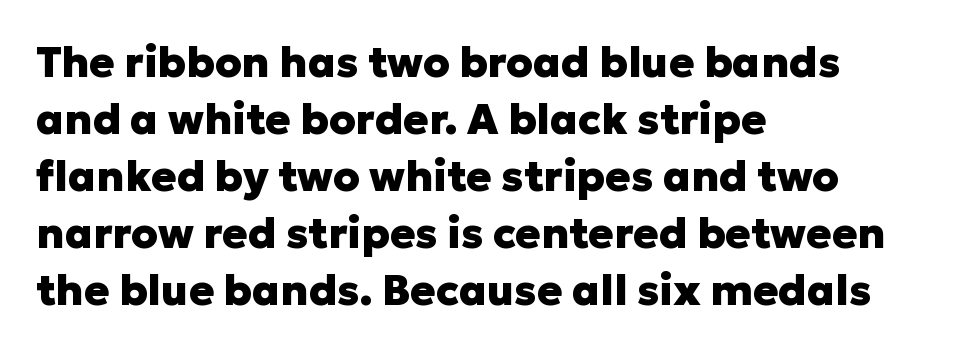
{"serif": "no", "italic": "no", "bold": "yes", "weight": "heavy", "width": "normal", "stroke_contrast": "low", "x_height": "medium", "monospaced": "no", "underline": "no", "align": "left", "line_spacing": "normal", "line_spacing_ratio": 1.36, "letter_spacing": "normal", "letter_spacing_em": 0.0, "glyph_px": 42}
